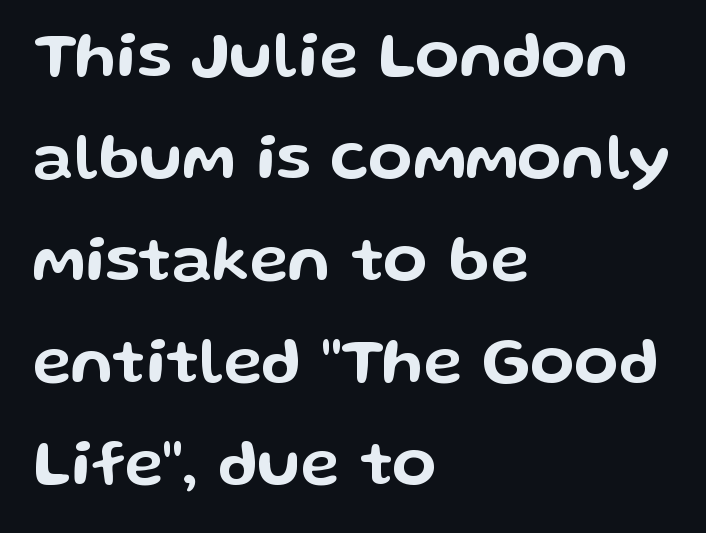
Q: Is the text italic (slanted)? A: No, it is upright.
Q: Is the typeface a serif or a sans-serif typeface? A: Sans-serif.
Q: Is the text underlined? A: No.
Q: How is the paragraph aligned? A: Left-aligned.
Q: Is the spacing between letters normal or unusually wide? A: Normal.
Q: Is the spacing between lines tight, normal or loose? A: Normal.
Q: Width (condensed, normal, or wide)? A: Wide.
Q: Stroke contrast? A: Low.
Q: x-height? A: Medium.
Q: Monospaced? A: No.
